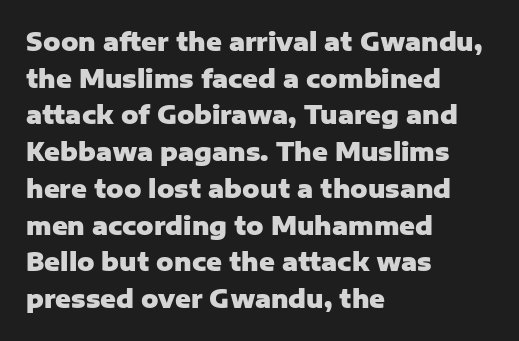
A typesetter would call this zero additional tracking. The letters stand upright; this is a roman face. Regular leading. The passage is arranged the way most books set body copy — flush left. Rule under the text: the space is simply empty. Strokes here are thick enough to call this a true bold.
